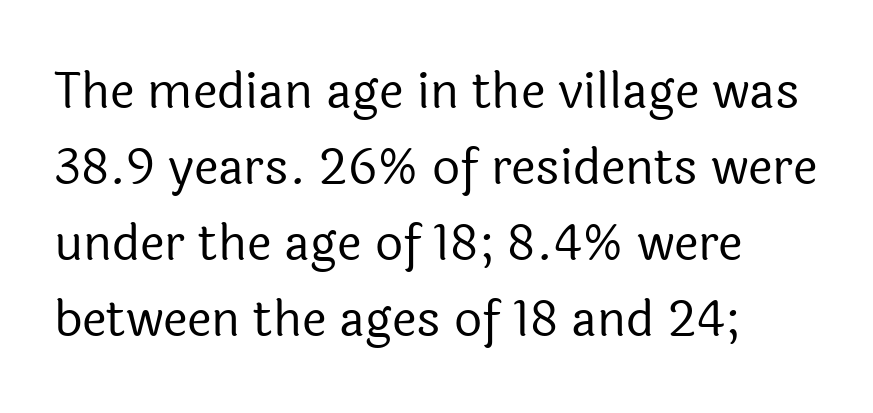
The image shows 49 px regular-weight sans-serif type, upright; set left-aligned, normal line spacing (1.55x), normal letter spacing, not underlined; a medium x-height.
